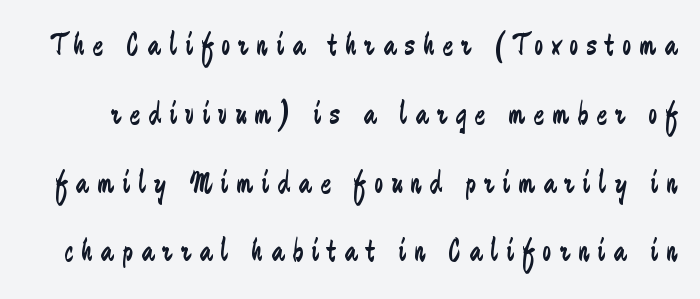
{"serif": "no", "bold": "no", "weight": "regular", "width": "condensed", "stroke_contrast": "low", "x_height": "small", "monospaced": "no", "underline": "no", "line_spacing": "loose", "line_spacing_ratio": 2.15, "letter_spacing": "wide", "letter_spacing_em": 0.26, "glyph_px": 32}
